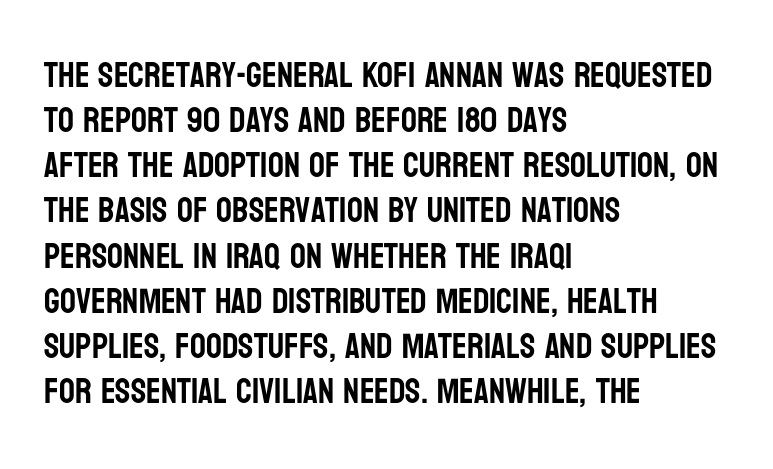
Q: Is the text italic (slanted)? A: No, it is upright.
Q: Is the typeface a serif or a sans-serif typeface? A: Sans-serif.
Q: Is the text underlined? A: No.
Q: How is the paragraph aligned? A: Left-aligned.
Q: Is the spacing between letters normal or unusually wide? A: Normal.
Q: Is the spacing between lines tight, normal or loose? A: Normal.
Q: Width (condensed, normal, or wide)? A: Condensed.
Q: Stroke contrast? A: Low.
Q: x-height? A: Large.
Q: Monospaced? A: No.
